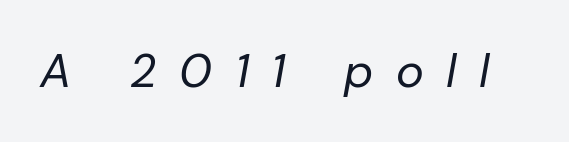
Posture: slanted. You could not count columns in this text — the font is proportionally spaced. This sample uses expanded letter spacing, leaving extra air between glyphs. The baseline area is clear. Weight: in the light-to-regular range.
